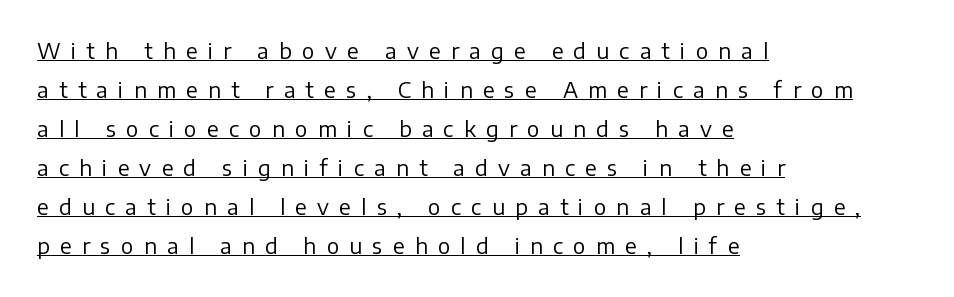
{"italic": "no", "bold": "no", "underline": "yes", "align": "left", "line_spacing_ratio": 1.86, "letter_spacing": "wide", "letter_spacing_em": 0.49, "glyph_px": 21}
